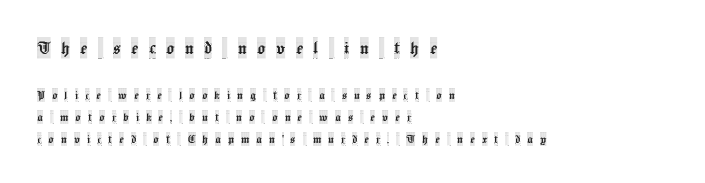
{"italic": "no", "underline": "no", "align": "left", "line_spacing": "normal", "line_spacing_ratio": 1.57, "letter_spacing": "wide", "letter_spacing_em": 0.49, "larger_block": "first", "size_ratio": 1.5, "glyph_px": 21}
